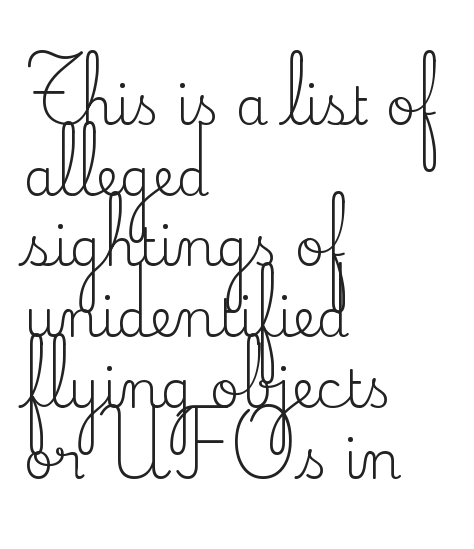
Do the letters lean? They stand straight. Character widths vary here, with narrow letters taking less room than wide ones. A typesetter would label this face a serif. The letters look calm and open, with moderate or lighter stems. These lines sit exactly where default settings would place them. Type without underlining.
